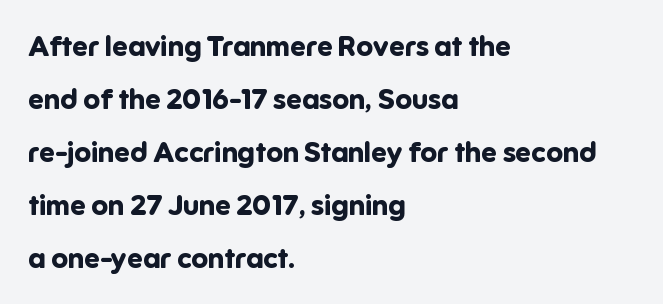
Q: Is the text bold? A: Yes.
Q: Is the text italic (slanted)? A: No, it is upright.
Q: Is the typeface a serif or a sans-serif typeface? A: Sans-serif.
Q: Is the text underlined? A: No.
Q: How is the paragraph aligned? A: Left-aligned.
Q: Is the spacing between letters normal or unusually wide? A: Normal.
Q: Width (condensed, normal, or wide)? A: Normal.
Q: Stroke contrast? A: Low.
Q: x-height? A: Medium.
Q: Monospaced? A: No.
